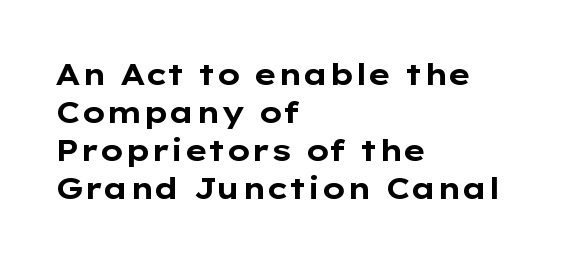
The image shows 30 px bold, wide sans-serif type, upright; set left-aligned, normal line spacing (1.27x), normal letter spacing, not underlined; low stroke contrast and a medium x-height.
